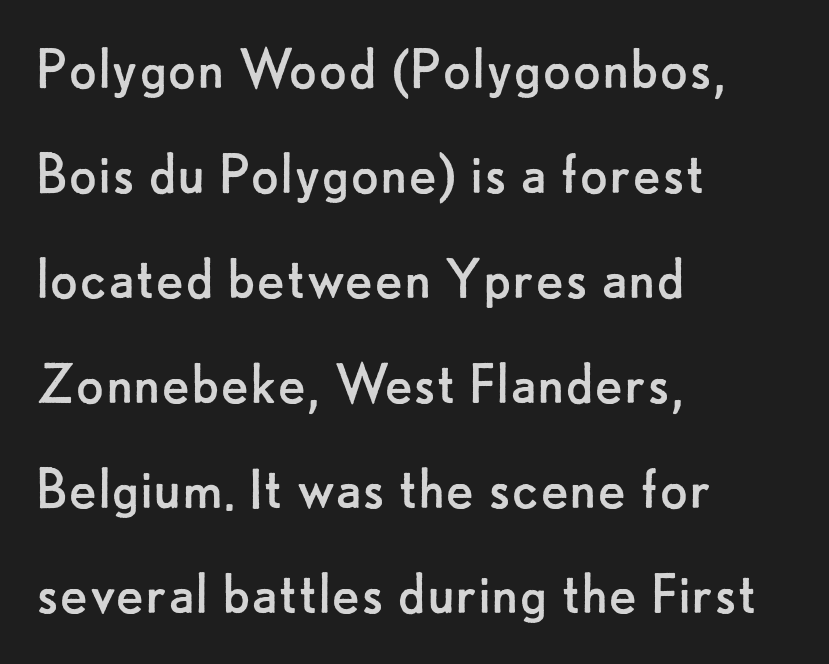
Alignment: flush left. Underline: absent. Students, note that the glyphs here touch the page at normal intervals. Counters stay open thanks to moderate or lighter strokes. In terms of posture, this sample is upright. The face used here is proportionally spaced, like ordinary book or web type.
